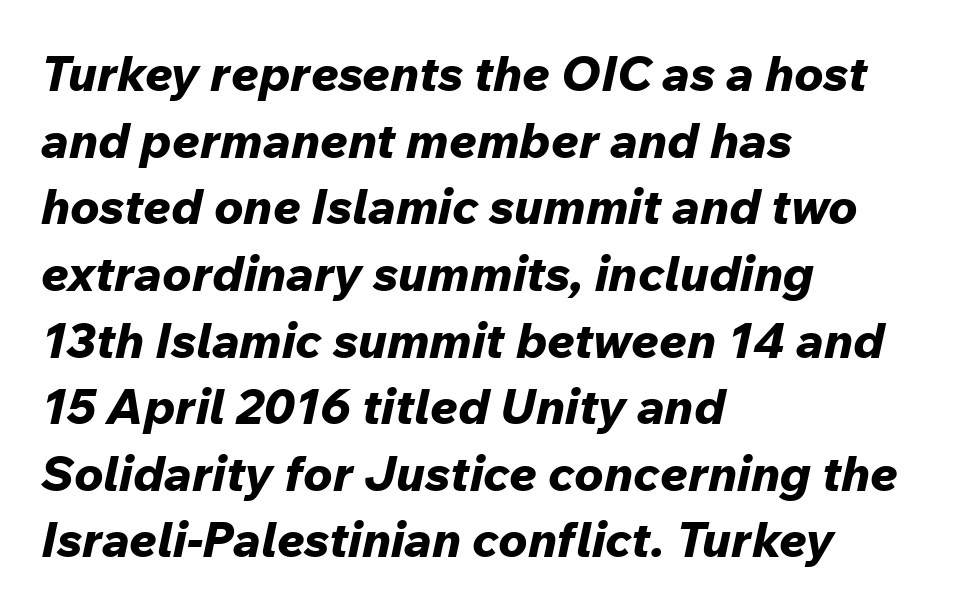
The image shows 49 px bold type, italic (leaning right); set left-aligned, normal line spacing (1.36x), normal letter spacing, not underlined; low stroke contrast and a medium x-height.
